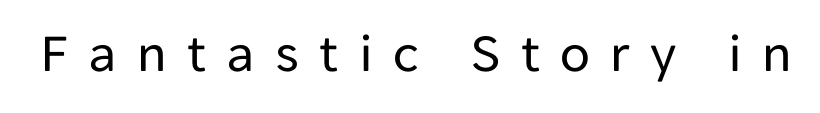
A clean baseline with only descenders dipping below it. The tracking reads as deliberately expanded to a designer's eye. The font's upright variant was chosen for this text. You can tell from the bare stems that sans-serif type was used.
